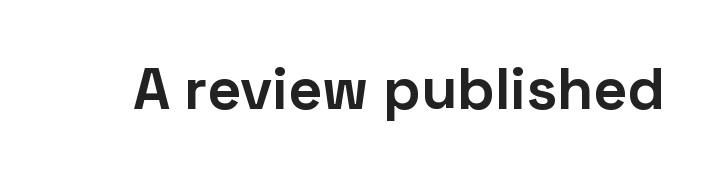
The image shows 59 px bold sans-serif type, upright; set normal letter spacing, not underlined; low stroke contrast and a medium x-height.
